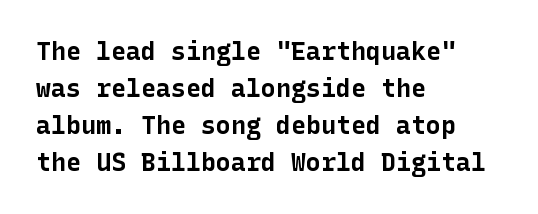
Q: Is the text bold? A: Yes.
Q: Is the text italic (slanted)? A: No, it is upright.
Q: Is the text underlined? A: No.
Q: How is the paragraph aligned? A: Left-aligned.
Q: Is the spacing between letters normal or unusually wide? A: Normal.
Q: Is the spacing between lines tight, normal or loose? A: Normal.
